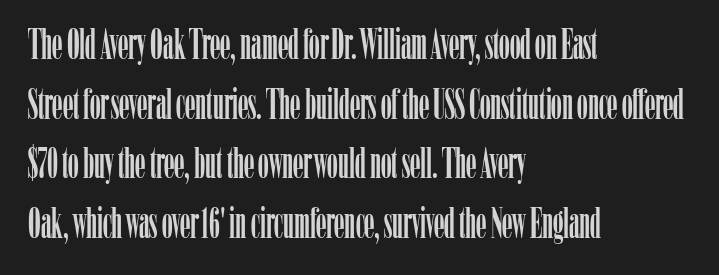
The image shows 42 px condensed serif type, upright; set left-aligned, normal line spacing (1.42x), normal letter spacing, not underlined; low stroke contrast and a medium x-height.
